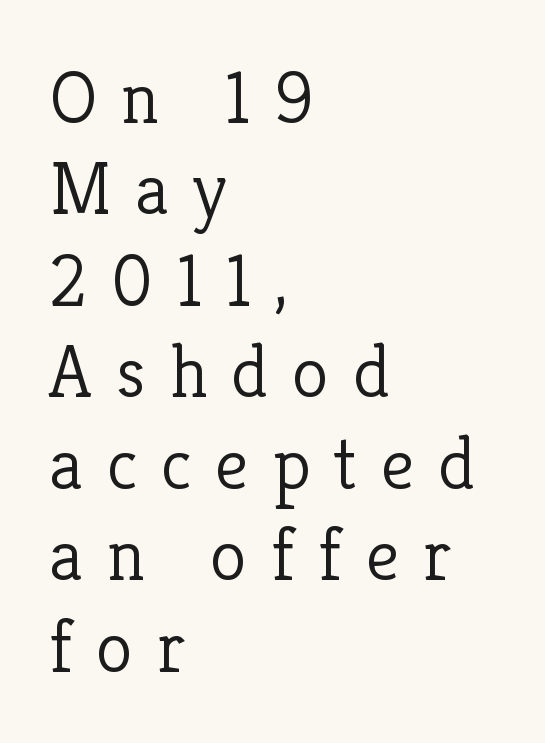
Beneath every word, the page is bare. A student would call this left alignment; a typographer would say flush left, rag right. A light-to-regular cut is what we see here. The designer went with a serif here, giving each stem small feet. A typesetter would mark this as roman, not italic. Each letter keeps its own natural width here, so spacing adapts to shape.
